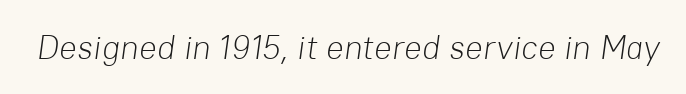
Standard letterfit; no display-style spreading of the glyphs. Spacing verdict: proportional, widths tailored to each character. Compared with ordinary roman type, these characters are visibly tilted. No extra ink here — the face is not bold. A bare baseline throughout the passage.
